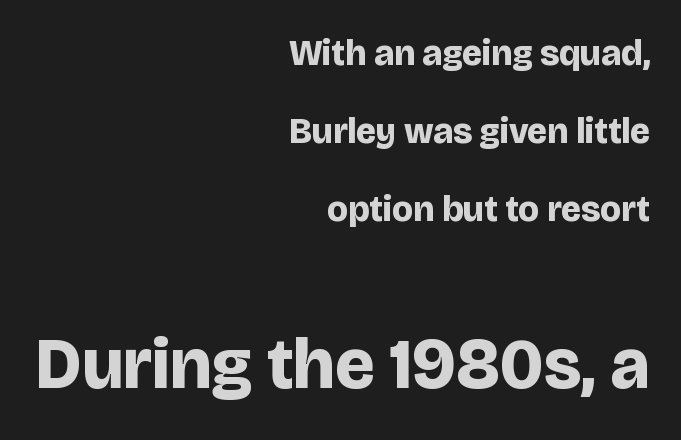
{"serif": "no", "italic": "no", "bold": "yes", "weight": "bold", "width": "normal", "stroke_contrast": "low", "x_height": "large", "monospaced": "no", "underline": "no", "align": "right", "line_spacing": "loose", "line_spacing_ratio": 2.16, "letter_spacing": "normal", "letter_spacing_em": 0.0, "larger_block": "second", "size_ratio": 1.97, "glyph_px": 71}
